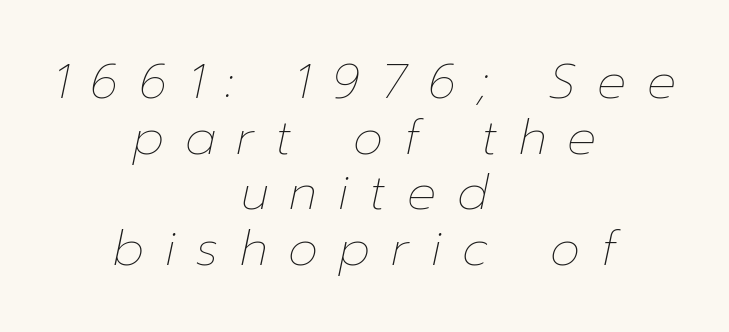
A typesetter would call this proportional, since set widths differ per character. Honestly, the letter spacing is so wide it's the main thing you notice. The typography opts for an oblique posture over an upright one. No chunkiness to these letters — they're not bold. The text block is weighted toward neither margin, spreading evenly from the middle. Underline: absent.
